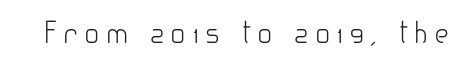
Q: Is the text bold? A: No.
Q: Is the text italic (slanted)? A: No, it is upright.
Q: Is the typeface a serif or a sans-serif typeface? A: Sans-serif.
Q: Is the text underlined? A: No.
Q: Is the spacing between letters normal or unusually wide? A: Unusually wide.
Q: Width (condensed, normal, or wide)? A: Normal.
Q: Stroke contrast? A: Low.
Q: x-height? A: Small.
Q: Monospaced? A: No.
